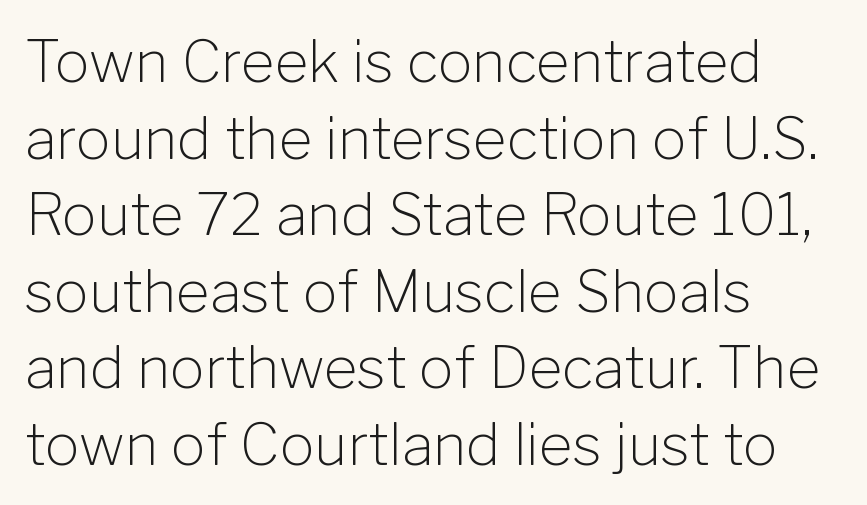
Serif or sans? Sans — the stroke terminals are bare. Ascenders rise straight up at ninety degrees. Standard letterfit; no display-style spreading of the glyphs. This sample has the flowing, uneven cadence of proportional lettering. The strip under each line holds only bare page. Layout note: lines flush left.
